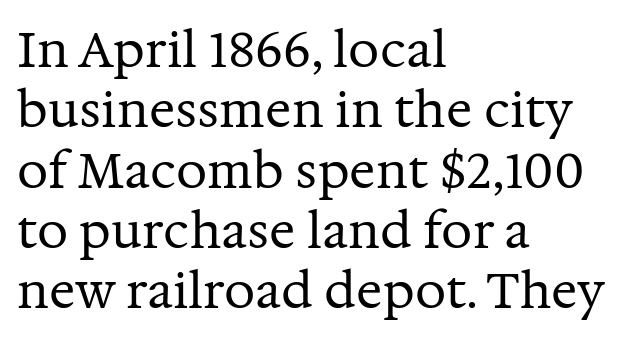
The image shows 49 px regular-weight serif type, upright; set left-aligned, line spacing 1.23x, normal letter spacing, not underlined; medium stroke contrast and a medium x-height.
